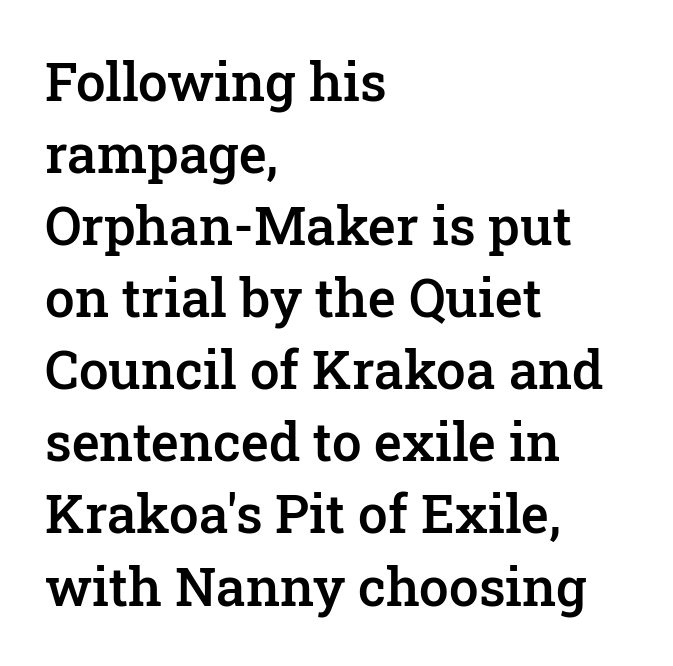
{"serif": "yes", "italic": "no", "bold": "semi", "weight": "semibold", "width": "normal", "stroke_contrast": "low", "x_height": "medium", "monospaced": "no", "underline": "no", "align": "left", "line_spacing": "normal", "line_spacing_ratio": 1.36, "letter_spacing": "normal", "letter_spacing_em": 0.0, "glyph_px": 53}
